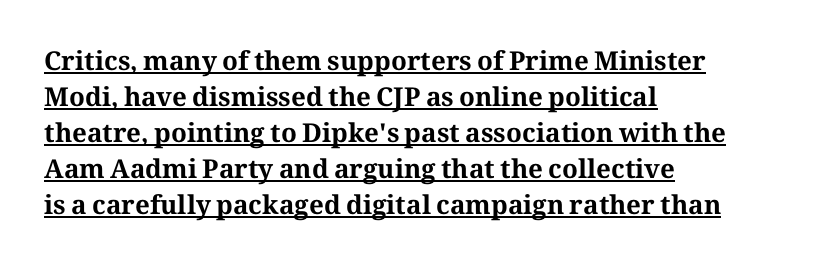
Q: Is the text bold? A: Yes.
Q: Is the text italic (slanted)? A: No, it is upright.
Q: Is the text underlined? A: Yes.
Q: How is the paragraph aligned? A: Left-aligned.
Q: Is the spacing between letters normal or unusually wide? A: Normal.
Q: Is the spacing between lines tight, normal or loose? A: Normal.
